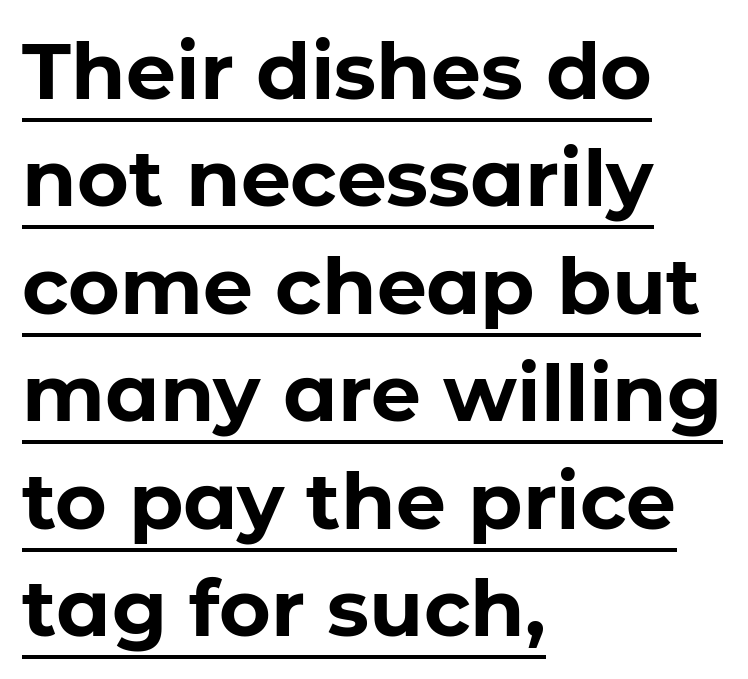
The face used here is proportionally spaced, like ordinary book or web type. Quick note: interline space is typical. The line texture is even and compact thanks to regular tracking. The paragraph has a hard left edge and a soft right edge. In terms of weight, the rendering is a true, heavy bold.
